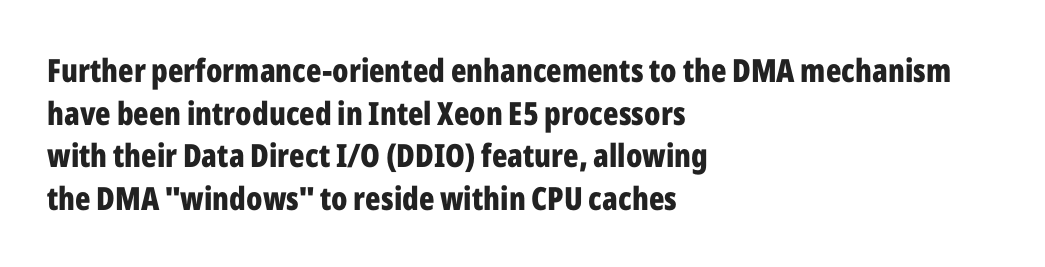
The image shows 32 px bold, condensed sans-serif type, upright; set left-aligned, normal line spacing (1.33x), normal letter spacing, not underlined; low stroke contrast and a medium x-height.
